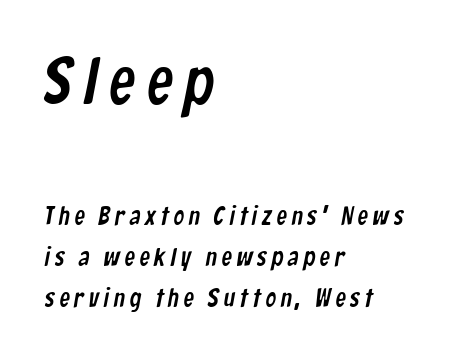
Q: Is the typeface a serif or a sans-serif typeface? A: Sans-serif.
Q: Is the text underlined? A: No.
Q: How is the paragraph aligned? A: Left-aligned.
Q: Is the spacing between lines tight, normal or loose? A: Normal.
Q: Which block of text is set in a larger size, the first (top) or the second (bottom)? A: The first (top) one.
Q: Width (condensed, normal, or wide)? A: Condensed.
Q: Stroke contrast? A: Low.
Q: x-height? A: Medium.
Q: Monospaced? A: No.
